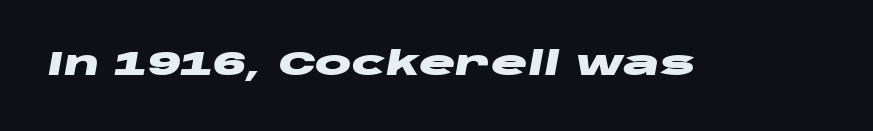
{"italic": "yes", "lean": "right", "slant_degrees": 10, "bold": "yes", "weight": "heavy", "width": "wide", "stroke_contrast": "low", "x_height": "large", "monospaced": "no", "underline": "no", "letter_spacing": "normal", "letter_spacing_em": 0.0, "glyph_px": 34}
